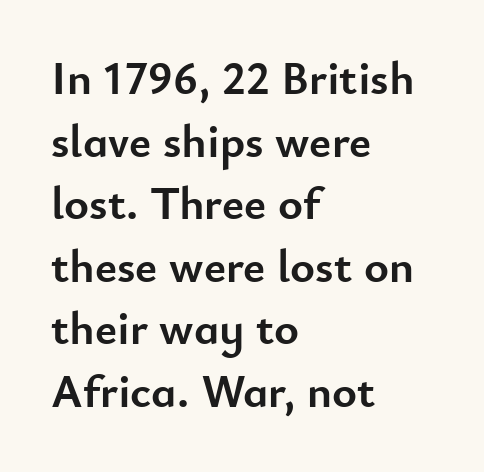
{"serif": "no", "italic": "no", "bold": "yes", "weight": "semibold", "width": "normal", "stroke_contrast": "low", "x_height": "small", "monospaced": "no", "underline": "no", "align": "left", "line_spacing": "normal", "line_spacing_ratio": 1.33, "letter_spacing": "normal", "letter_spacing_em": 0.0, "glyph_px": 47}
